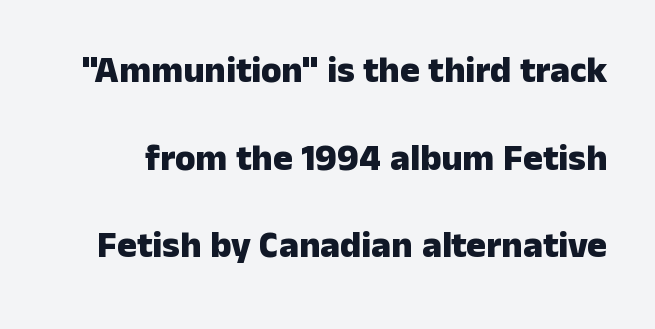
Q: Is the text bold? A: Yes.
Q: Is the text italic (slanted)? A: No, it is upright.
Q: Is the typeface a serif or a sans-serif typeface? A: Sans-serif.
Q: Is the text underlined? A: No.
Q: Is the spacing between letters normal or unusually wide? A: Normal.
Q: Is the spacing between lines tight, normal or loose? A: Loose.
Q: Width (condensed, normal, or wide)? A: Normal.
Q: Stroke contrast? A: Low.
Q: x-height? A: Medium.
Q: Monospaced? A: No.
